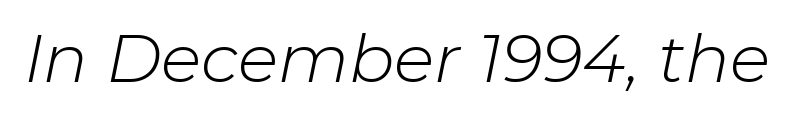
The image shows 67 px light type, italic (leaning right); set normal letter spacing, not underlined; low stroke contrast and a medium x-height.
